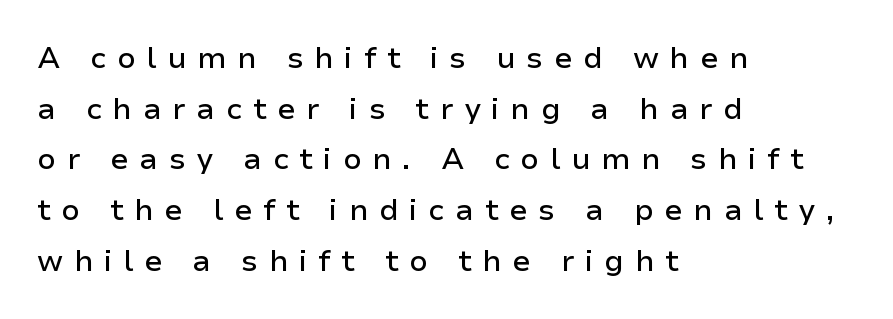
Q: Is the text italic (slanted)? A: No, it is upright.
Q: Is the typeface a serif or a sans-serif typeface? A: Sans-serif.
Q: Is the text underlined? A: No.
Q: How is the paragraph aligned? A: Left-aligned.
Q: Is the spacing between letters normal or unusually wide? A: Unusually wide.
Q: Is the spacing between lines tight, normal or loose? A: Normal.
Q: Width (condensed, normal, or wide)? A: Normal.
Q: Stroke contrast? A: Low.
Q: x-height? A: Medium.
Q: Monospaced? A: No.
